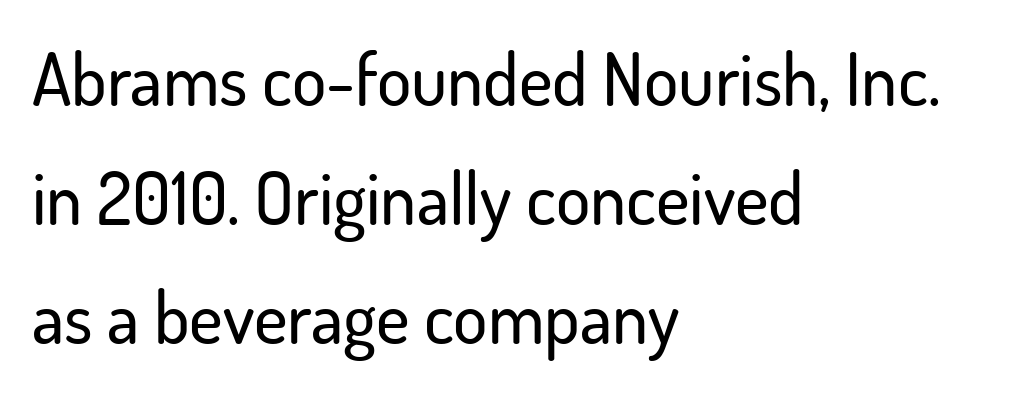
Q: Is the text italic (slanted)? A: No, it is upright.
Q: Is the typeface a serif or a sans-serif typeface? A: Sans-serif.
Q: Is the text underlined? A: No.
Q: How is the paragraph aligned? A: Left-aligned.
Q: Is the spacing between letters normal or unusually wide? A: Normal.
Q: Is the spacing between lines tight, normal or loose? A: Normal.
Q: Width (condensed, normal, or wide)? A: Normal.
Q: Stroke contrast? A: Low.
Q: x-height? A: Small.
Q: Monospaced? A: No.
